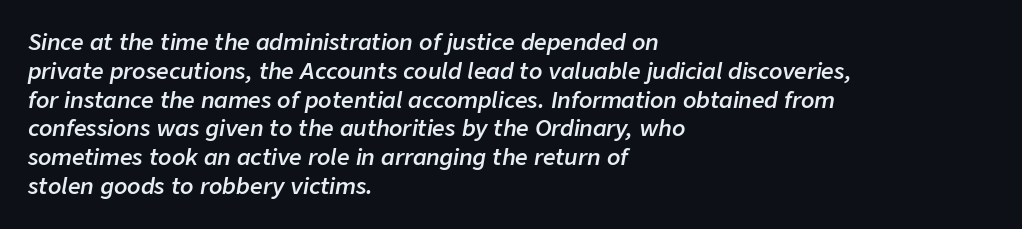
The image shows 22 px text type, italic (leaning right); set left-aligned, normal line spacing (1.31x), normal letter spacing, not underlined.
